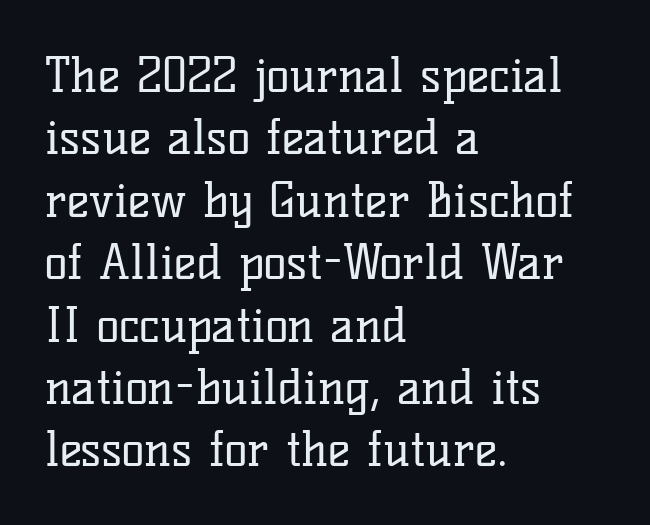
{"serif": "yes", "italic": "no", "bold": "no", "weight": "regular", "width": "normal", "stroke_contrast": "low", "x_height": "medium", "monospaced": "no", "underline": "no", "align": "left", "line_spacing": "normal", "line_spacing_ratio": 1.3, "letter_spacing": "normal", "letter_spacing_em": 0.0, "glyph_px": 48}
